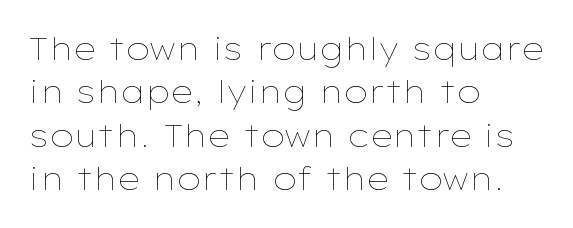
{"italic": "no", "bold": "no", "weight": "thin", "width": "wide", "stroke_contrast": "low", "x_height": "medium", "monospaced": "no", "underline": "no", "align": "left", "line_spacing": "normal", "line_spacing_ratio": 1.4, "letter_spacing": "normal", "letter_spacing_em": 0.0, "glyph_px": 31}
